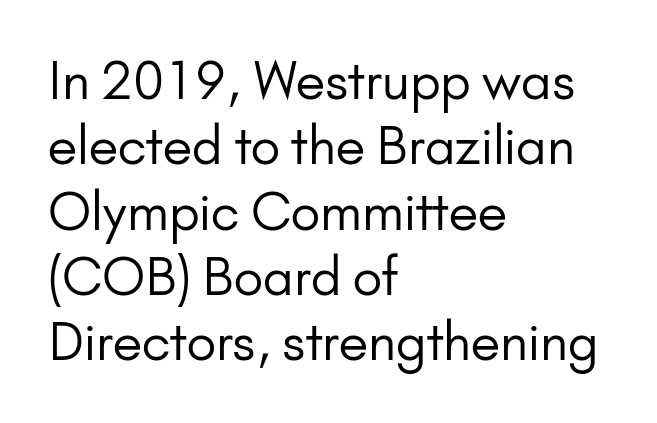
Letter spacing: default. Words float on clear page, feet unadorned. A typesetter would call this proportional, since set widths differ per character. One glance says typical: line gaps are just what's usual.
